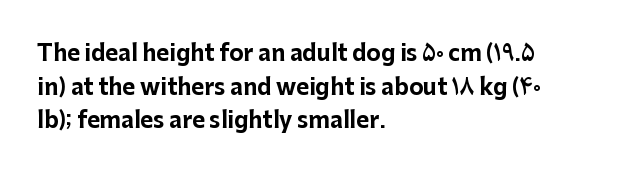
This sample is left-justified, so line endings fall wherever the words run out. Ascenders rise straight up at ninety degrees. Notice how descenders clear the ascenders below comfortably — that's standard leading. Is the type bold? Yes — the strokes are clearly thick and heavy.
